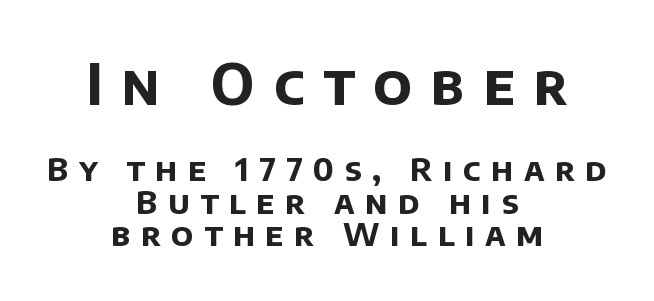
Q: Is the text bold? A: Yes.
Q: Is the typeface a serif or a sans-serif typeface? A: Sans-serif.
Q: Is the text underlined? A: No.
Q: How is the paragraph aligned? A: Centered.
Q: Is the spacing between letters normal or unusually wide? A: Unusually wide.
Q: Is the spacing between lines tight, normal or loose? A: Tight.
Q: Which block of text is set in a larger size, the first (top) or the second (bottom)? A: The first (top) one.
Q: Width (condensed, normal, or wide)? A: Normal.
Q: Stroke contrast? A: Low.
Q: x-height? A: Large.
Q: Monospaced? A: No.
